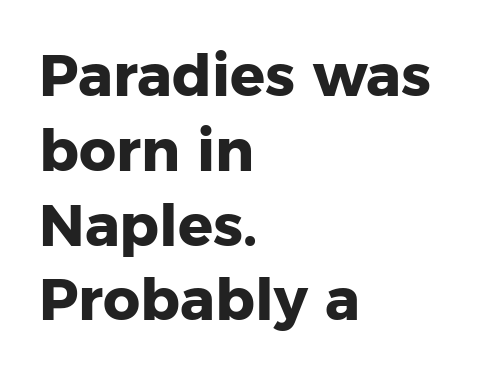
Vertical strokes here are truly vertical. Compared with a centered layout, this one pins lines to the left instead. Compared with typical body copy, the letter spacing here is the same. One glance says typical: line gaps are just what's usual. Each row of text sits above clean, open space.
